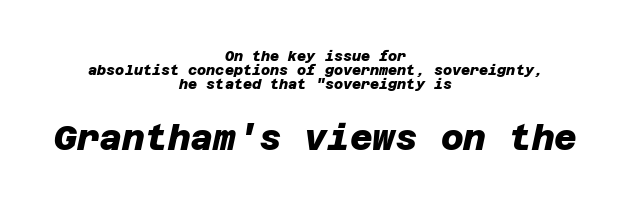
{"serif": "no", "bold": "yes", "weight": "heavy", "width": "normal", "stroke_contrast": "low", "x_height": "large", "underline": "no", "align": "center", "line_spacing": "tight", "line_spacing_ratio": 1.01, "letter_spacing": "normal", "letter_spacing_em": 0.0, "larger_block": "second", "size_ratio": 2.5, "glyph_px": 35}
